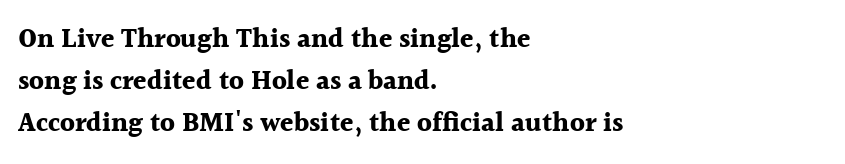
Q: Is the text bold? A: Yes.
Q: Is the text italic (slanted)? A: No, it is upright.
Q: Is the text underlined? A: No.
Q: How is the paragraph aligned? A: Left-aligned.
Q: Is the spacing between letters normal or unusually wide? A: Normal.
Q: Is the spacing between lines tight, normal or loose? A: Normal.
